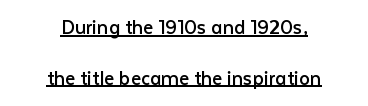
Honestly, the rows look like they've been pulled way apart. Letter spacing: default. Decoration check: the copy is underlined. The font is comparable to plain body text, perhaps lighter. Which margin do the lines hug? Neither — every line sits in the middle.
